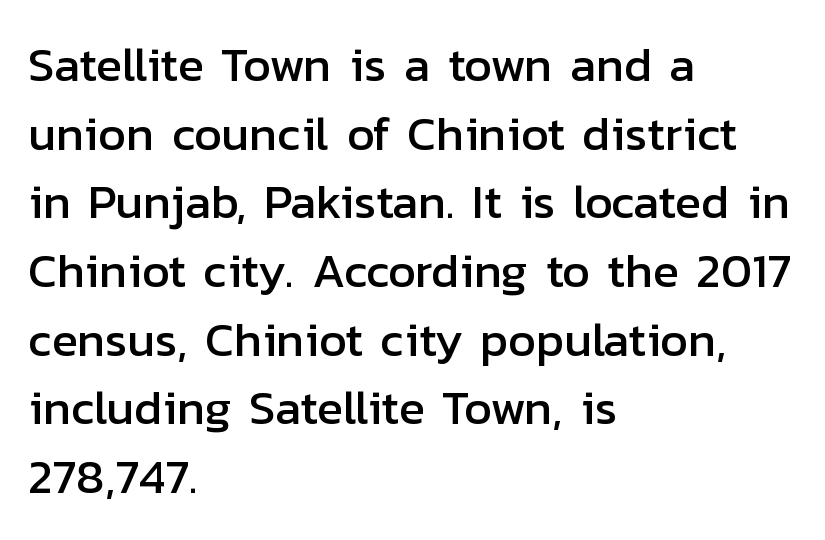
Honestly, there is no underline to notice here at all. Each letter keeps its own natural width here, so spacing adapts to shape. What's the leading like? Ordinary, nothing unusual. The horizontal fit of the characters is conventional and even. This rendering uses left alignment, leaving the right contour irregular.
